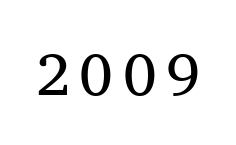
The image shows 60 px regular-weight serif type, upright; set not underlined; medium stroke contrast and a medium x-height.
